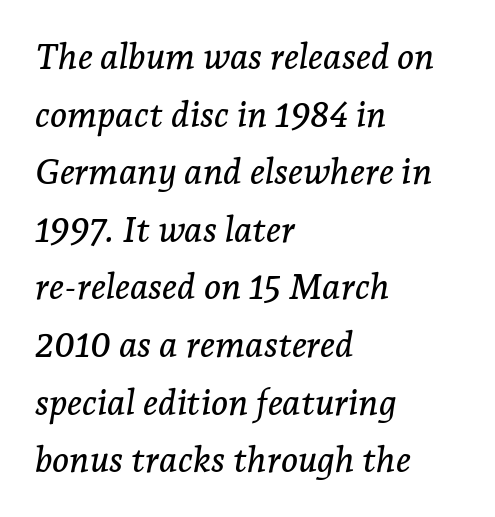
The image shows 36 px serif type, italic (leaning right); set left-aligned, normal line spacing (1.6x), normal letter spacing, not underlined; low stroke contrast and a medium x-height.
